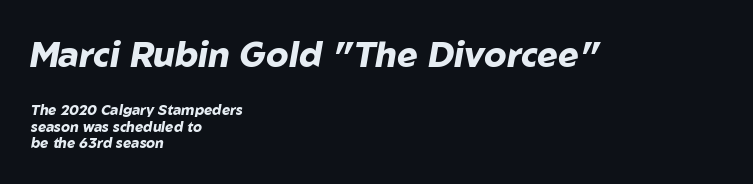
{"italic": "yes", "lean": "right", "slant_degrees": 10, "bold": "yes", "weight": "heavy", "width": "normal", "stroke_contrast": "low", "x_height": "medium", "monospaced": "no", "underline": "no", "align": "left", "line_spacing_ratio": 1.18, "letter_spacing": "normal", "letter_spacing_em": 0.0, "larger_block": "first", "size_ratio": 2.5, "glyph_px": 35}
